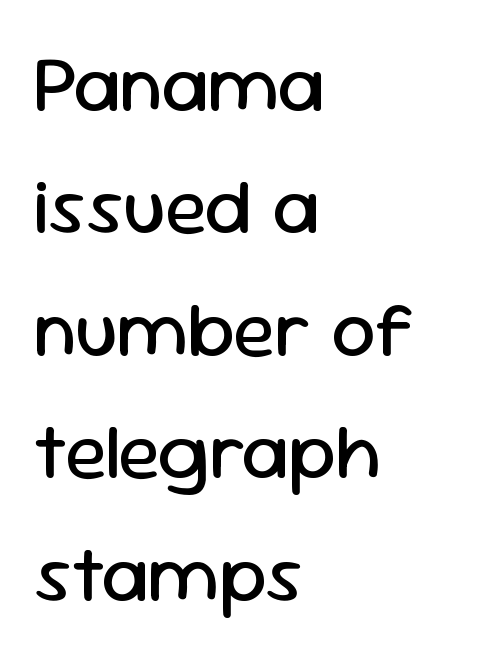
{"serif": "no", "italic": "no", "bold": "no", "weight": "regular", "width": "normal", "stroke_contrast": "low", "x_height": "medium", "monospaced": "no", "underline": "no", "align": "left", "line_spacing": "normal", "line_spacing_ratio": 1.57, "letter_spacing": "normal", "letter_spacing_em": 0.0, "glyph_px": 78}
